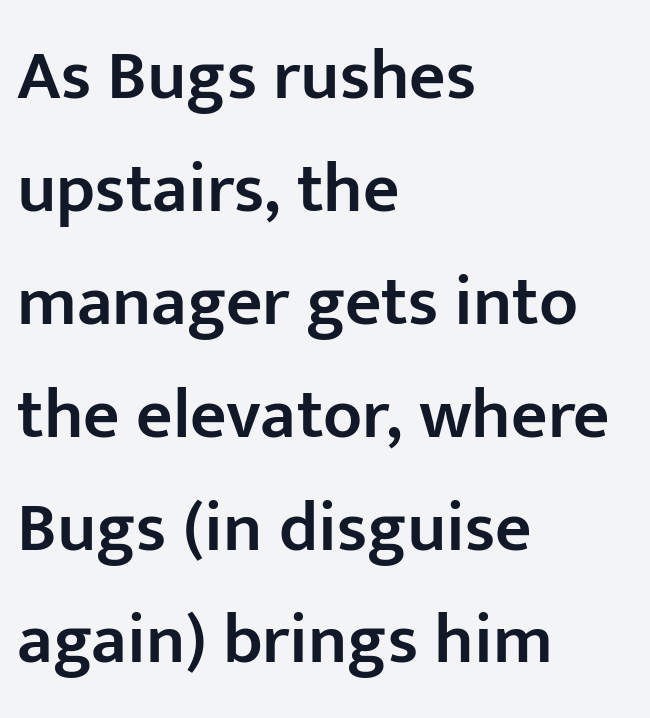
Typesetter's note: demi weight, one step under bold. One glance says typical: line gaps are just what's usual. Notice how the passage keeps a crisp vertical edge on the left only. It's the straight-up-and-down kind of type.
